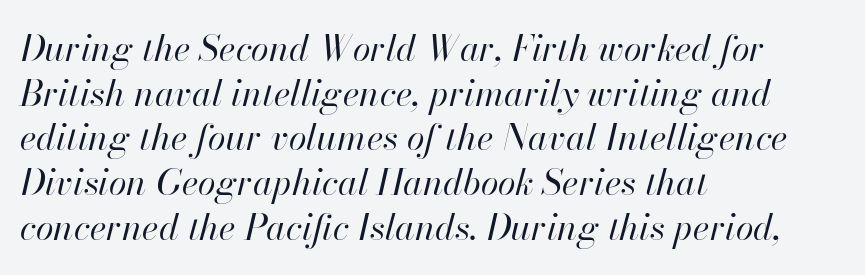
Visually the block forms a straight wall on the left and a jagged coastline on the right. Clear beneath every line of the passage. The typography opts for an oblique posture over an upright one. Vertical stems look standard width or narrower in stroke. Short note: letters normally spaced.
